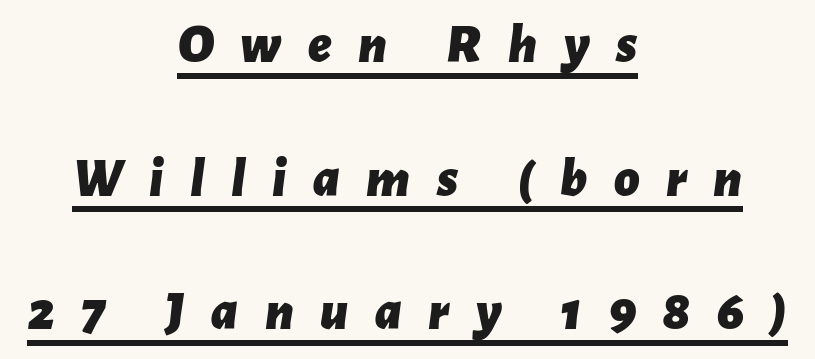
Q: Is the text bold? A: Yes.
Q: Is the text italic (slanted)? A: Yes, it leans right by about 7 degrees.
Q: Is the text underlined? A: Yes.
Q: How is the paragraph aligned? A: Centered.
Q: Is the spacing between letters normal or unusually wide? A: Unusually wide.
Q: Is the spacing between lines tight, normal or loose? A: Loose.
Q: Width (condensed, normal, or wide)? A: Normal.
Q: Stroke contrast? A: Low.
Q: x-height? A: Medium.
Q: Monospaced? A: No.
